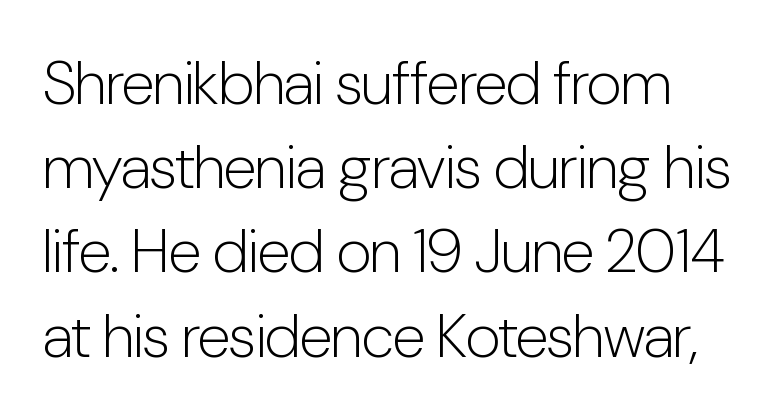
Regarding leading, the lines here are spaced in the standard way. Decoration check: the copy has no underline. Is this a sans? Yes — the strokes have no serifs. If you drew a line through each stem, it would be perfectly vertical.
